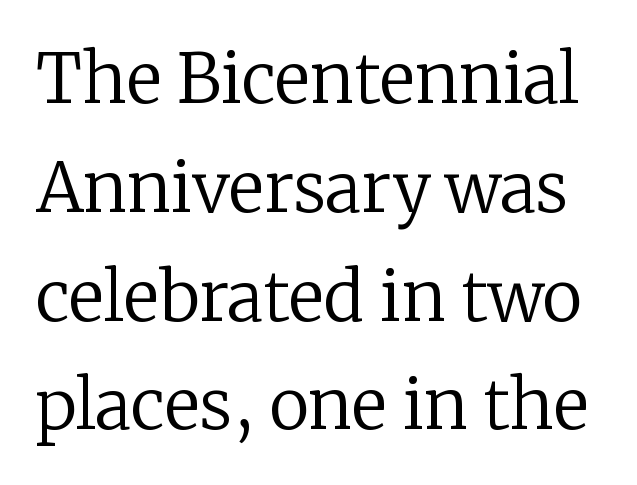
Q: Is the text bold? A: No.
Q: Is the text italic (slanted)? A: No, it is upright.
Q: Is the typeface a serif or a sans-serif typeface? A: Serif.
Q: Is the text underlined? A: No.
Q: Is the spacing between letters normal or unusually wide? A: Normal.
Q: Is the spacing between lines tight, normal or loose? A: Normal.
Q: Width (condensed, normal, or wide)? A: Normal.
Q: Stroke contrast? A: Low.
Q: x-height? A: Medium.
Q: Monospaced? A: No.
